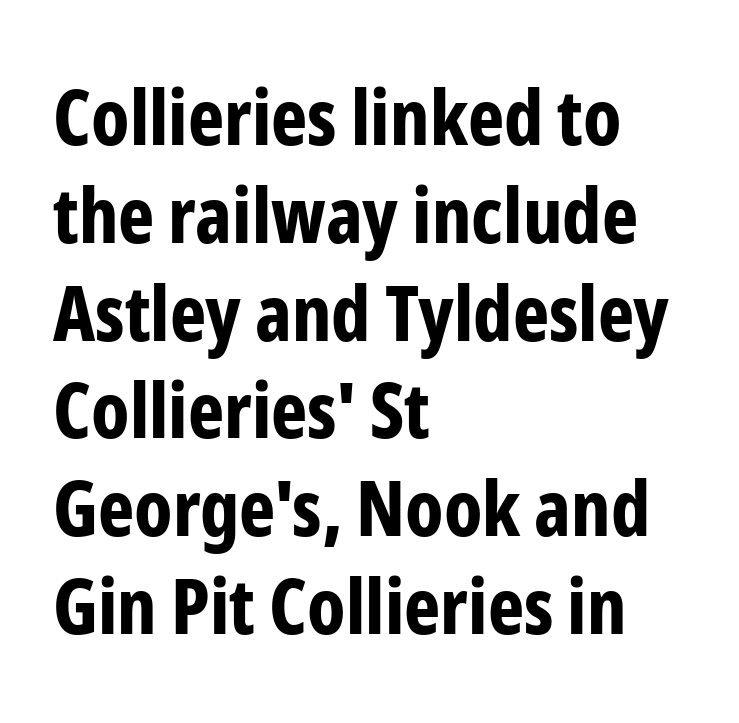
The image shows 77 px bold, condensed sans-serif type, upright; set left-aligned, normal line spacing (1.27x), normal letter spacing, not underlined; low stroke contrast and a medium x-height.
